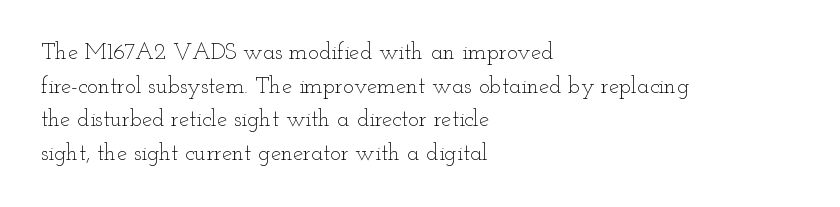
What stands out about the letter spacing? Nothing — it is the standard amount. Type without underlining. You can tell it's not italic because the verticals are truly vertical. Is there much room between lines? A standard amount, neither cramped nor airy.
